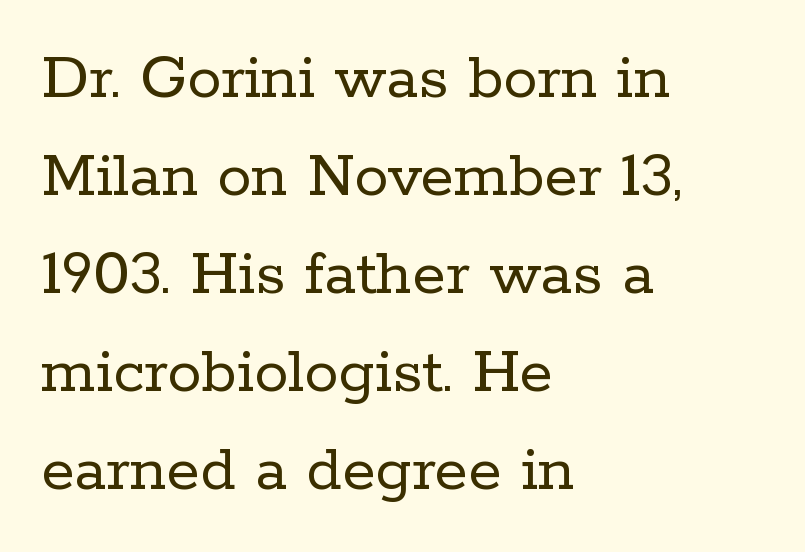
The image shows 68 px regular-weight serif type, upright; set left-aligned, normal line spacing (1.44x), normal letter spacing, not underlined; low stroke contrast and a medium x-height.
